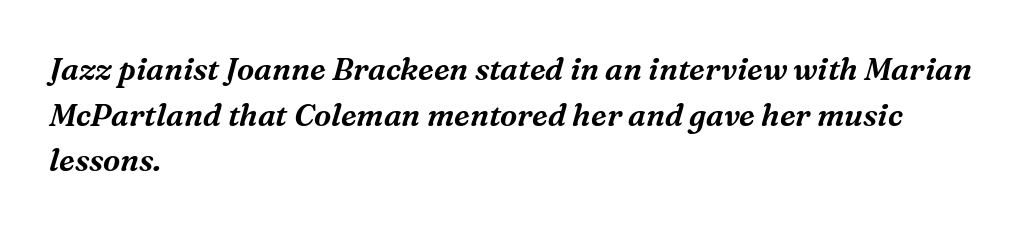
{"serif": "yes", "italic": "yes", "lean": "right", "slant_degrees": 16, "width": "normal", "stroke_contrast": "medium", "x_height": "medium", "monospaced": "no", "underline": "no", "align": "left", "line_spacing": "normal", "line_spacing_ratio": 1.47, "letter_spacing": "normal", "letter_spacing_em": 0.0, "glyph_px": 31}
